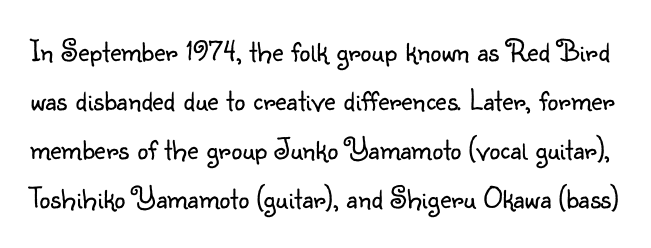
The image shows 31 px light sans-serif type, upright; set normal line spacing (1.58x), normal letter spacing, not underlined; low stroke contrast and a small x-height.
